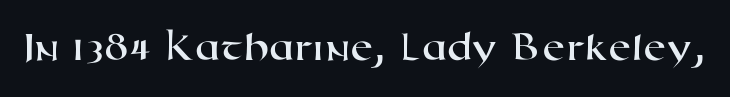
Quick note: underline off. This sample has the flowing, uneven cadence of proportional lettering. Observe the ordinary spacing: letters are neighbours, not strangers. The font family rendered here belongs to the sans-serif group.
